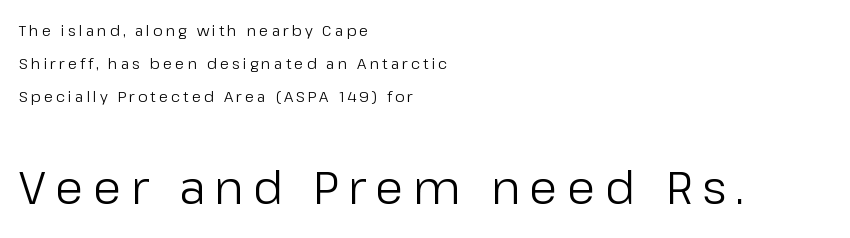
{"serif": "no", "italic": "no", "bold": "no", "weight": "regular", "width": "normal", "stroke_contrast": "low", "x_height": "medium", "monospaced": "no", "underline": "no", "align": "left", "line_spacing": "loose", "line_spacing_ratio": 2.19, "letter_spacing": "wide", "letter_spacing_em": 0.2, "larger_block": "second", "size_ratio": 3.07, "glyph_px": 46}
